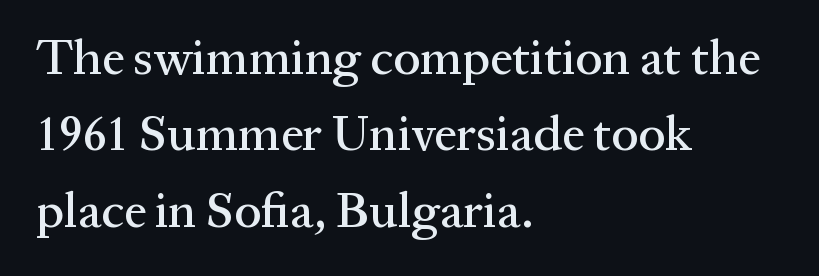
The image shows 50 px serif type, upright; set left-aligned, normal line spacing (1.53x), normal letter spacing, not underlined; medium stroke contrast and a medium x-height.
